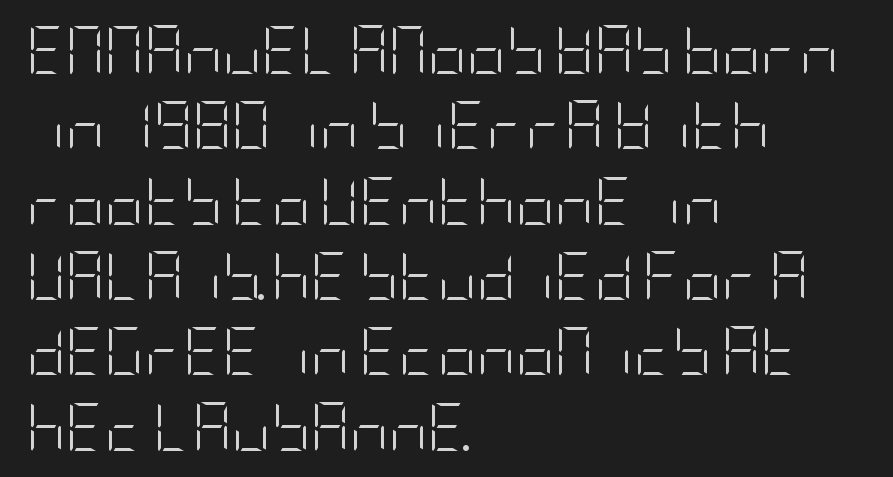
In terms of letterform style, serifs are entirely absent. Students, note that the glyphs here touch the page at normal intervals. Lines of text with bare space underneath. A light-to-regular cut is what we see here.
